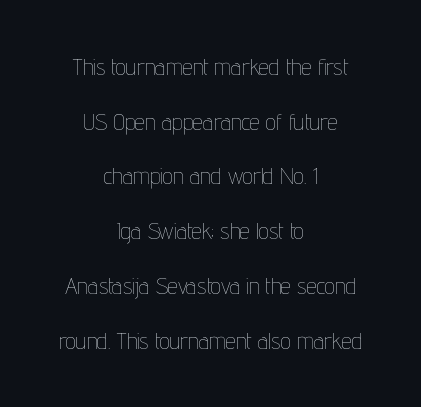
The paragraph has two soft edges and a firm central axis. Tall strokes in this sample are plumb rather than angled. A clean baseline with only descenders dipping below it. Is the stroke heavy? The answer is a plain regular-or-lighter.
